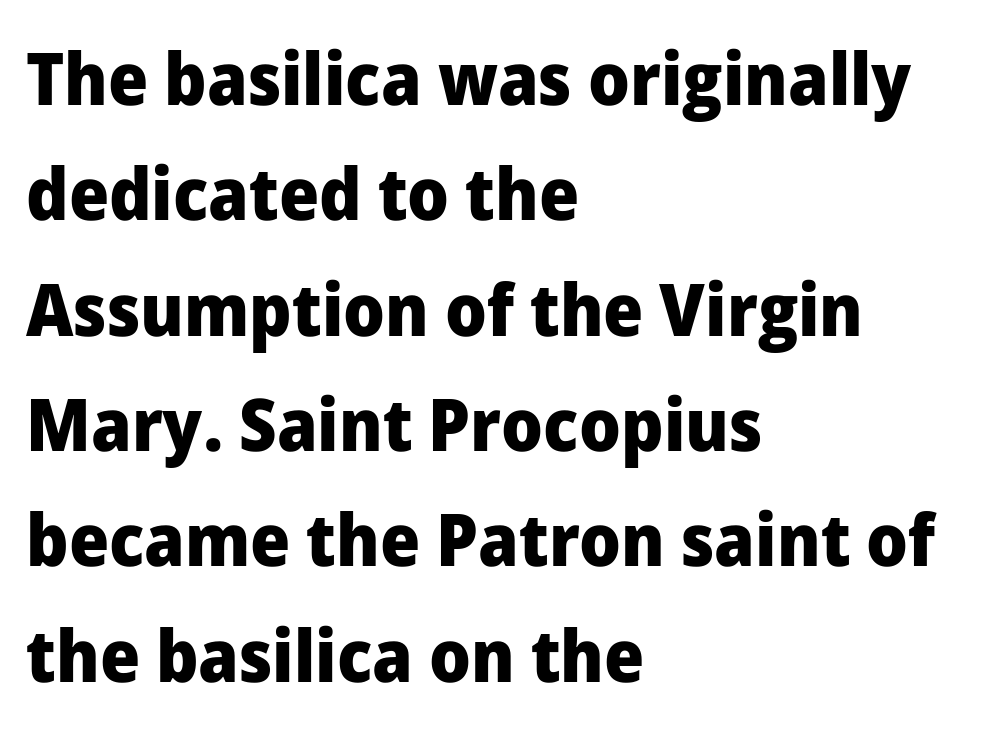
The image shows 73 px heavy sans-serif type, upright; set left-aligned, normal line spacing (1.58x), normal letter spacing, not underlined; low stroke contrast and a medium x-height.
